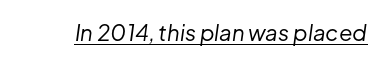
The image shows 22 px text type, italic (leaning right); set normal letter spacing, underlined.
